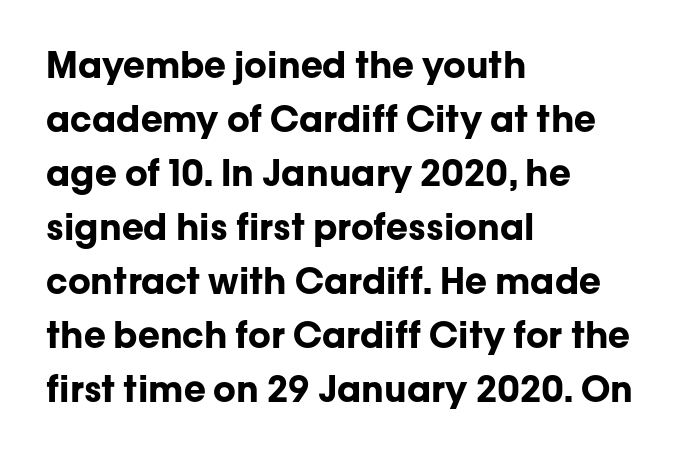
The image shows 36 px bold sans-serif type, upright; set left-aligned, normal line spacing (1.5x), normal letter spacing, not underlined; low stroke contrast and a medium x-height.
